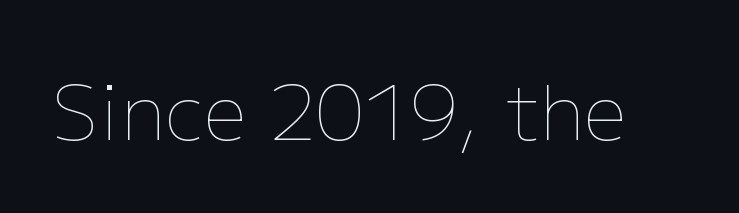
Ordinary non-slanted type is in use. Stroke mass is kept to a normal reading level or below. The face used here is proportionally spaced, like ordinary book or web type. The rendering keeps characters at their native spacing.
